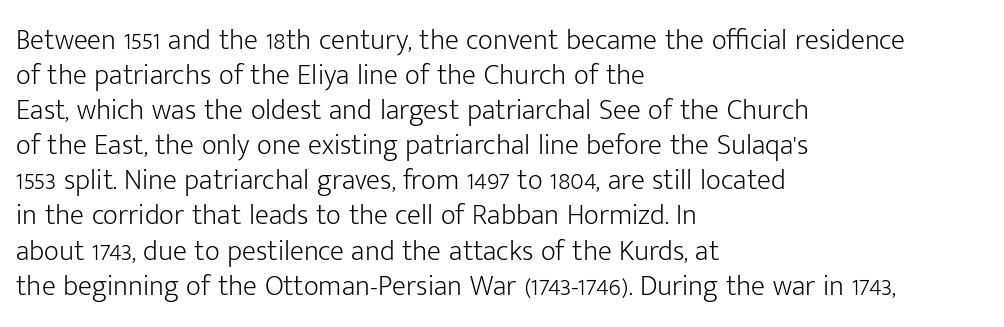
Only glyphs here, with clear space below each row. The typesetter chose a ragged-right arrangement here. This sample has the flowing, uneven cadence of proportional lettering. This sample uses plain, unmodified letter spacing.
